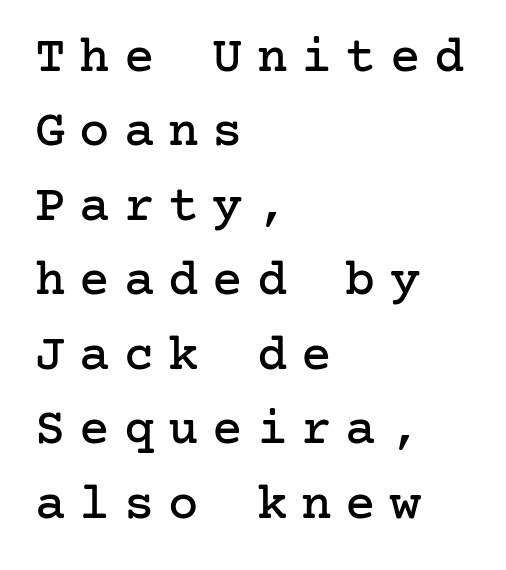
{"serif": "yes", "italic": "no", "width": "normal", "stroke_contrast": "low", "x_height": "medium", "underline": "no", "align": "left", "line_spacing": "normal", "line_spacing_ratio": 1.46, "letter_spacing": "wide", "letter_spacing_em": 0.27, "glyph_px": 51}
